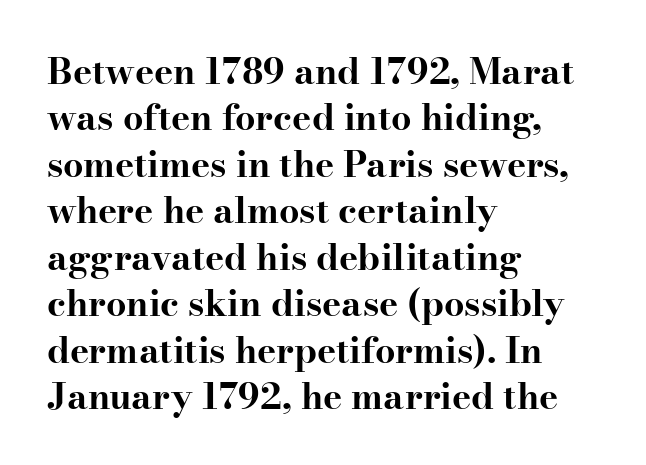
Q: Is the text bold? A: Yes.
Q: Is the text italic (slanted)? A: No, it is upright.
Q: Is the typeface a serif or a sans-serif typeface? A: Serif.
Q: Is the text underlined? A: No.
Q: How is the paragraph aligned? A: Left-aligned.
Q: Is the spacing between letters normal or unusually wide? A: Normal.
Q: Is the spacing between lines tight, normal or loose? A: Normal.
Q: Width (condensed, normal, or wide)? A: Wide.
Q: Stroke contrast? A: High.
Q: x-height? A: Small.
Q: Monospaced? A: No.
